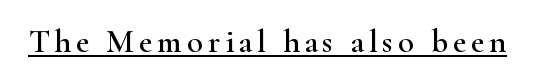
Think of a printed novel: that variable character pitch is what you see here. Typographically, this falls in the serif category. These lines were composed using upright roman letters. Underline: present.
